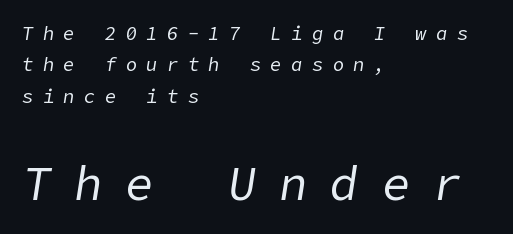
{"italic": "yes", "lean": "right", "slant_degrees": 9, "bold": "no", "weight": "regular", "width": "normal", "stroke_contrast": "low", "x_height": "medium", "underline": "no", "align": "left", "line_spacing": "normal", "line_spacing_ratio": 1.65, "letter_spacing": "wide", "letter_spacing_em": 0.49, "larger_block": "second", "size_ratio": 2.47, "glyph_px": 47}
